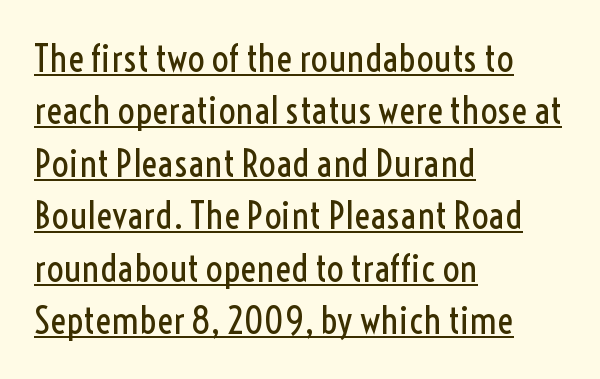
How would I describe the line gaps? Plain and ordinary. Vertical stems look standard width or narrower in stroke. Between one letter and the next there's only the usual sliver of space. Character widths vary here, with narrow letters taking less room than wide ones.
